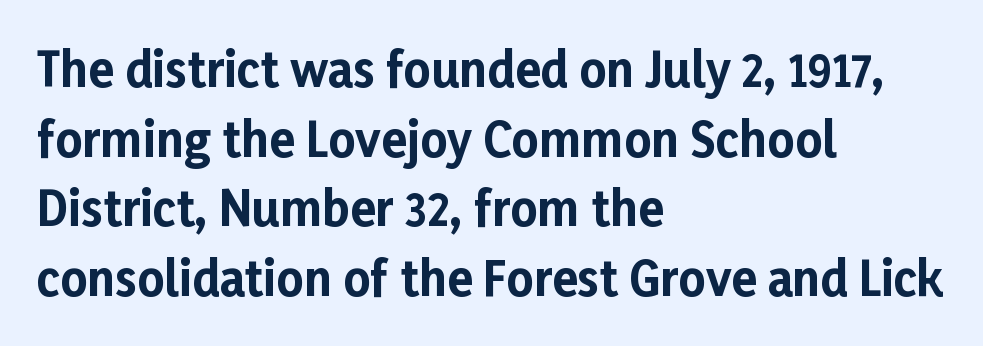
{"serif": "no", "italic": "no", "bold": "yes", "weight": "bold", "width": "normal", "stroke_contrast": "low", "x_height": "medium", "monospaced": "no", "underline": "no", "align": "left", "line_spacing": "normal", "line_spacing_ratio": 1.48, "letter_spacing": "normal", "letter_spacing_em": 0.0, "glyph_px": 47}
